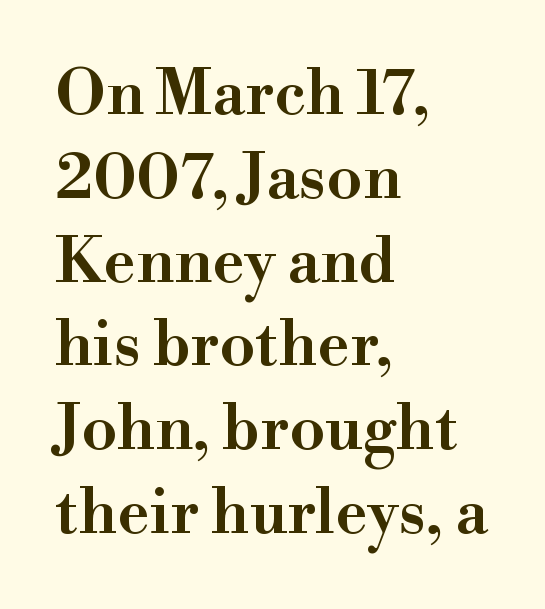
{"serif": "yes", "italic": "no", "bold": "semi", "weight": "semibold", "width": "normal", "stroke_contrast": "high", "x_height": "small", "monospaced": "no", "underline": "no", "align": "left", "line_spacing": "normal", "line_spacing_ratio": 1.33, "letter_spacing": "normal", "letter_spacing_em": 0.0, "glyph_px": 63}
